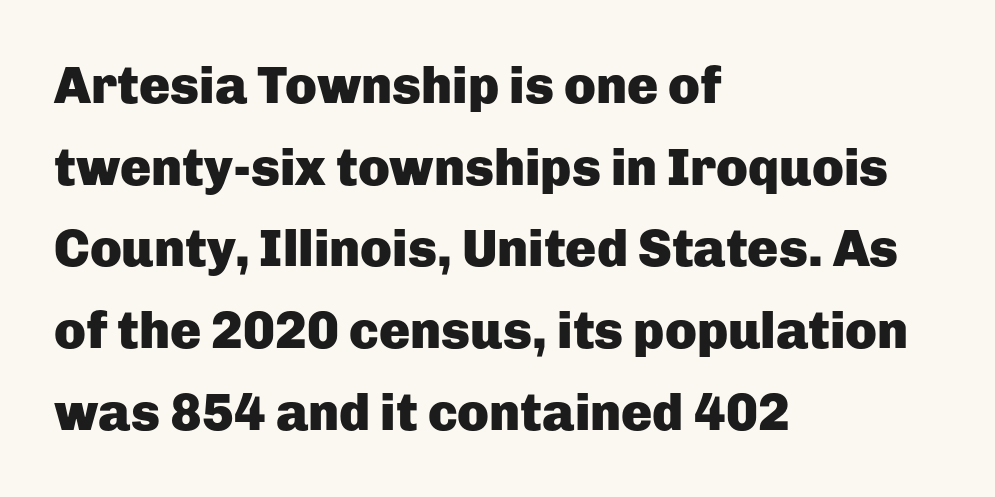
{"serif": "no", "italic": "no", "bold": "yes", "weight": "heavy", "width": "normal", "stroke_contrast": "low", "x_height": "medium", "monospaced": "no", "underline": "no", "align": "left", "line_spacing": "normal", "line_spacing_ratio": 1.57, "letter_spacing": "normal", "letter_spacing_em": 0.0, "glyph_px": 52}
